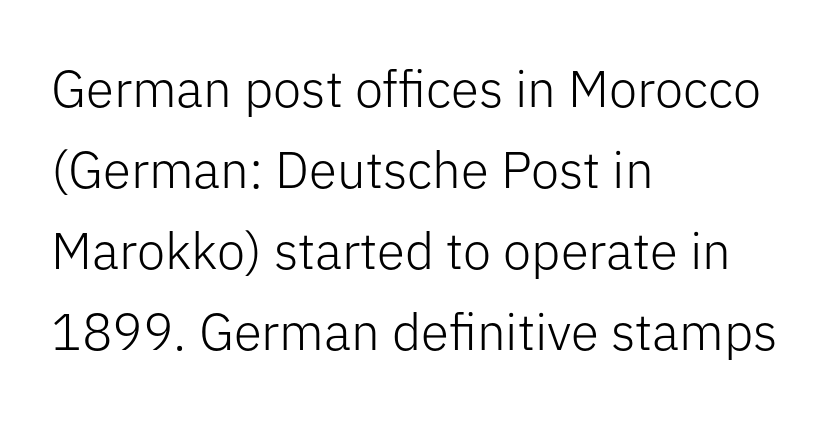
The image shows 51 px light sans-serif type, upright; set left-aligned, normal line spacing (1.59x), normal letter spacing, not underlined; low stroke contrast and a medium x-height.
